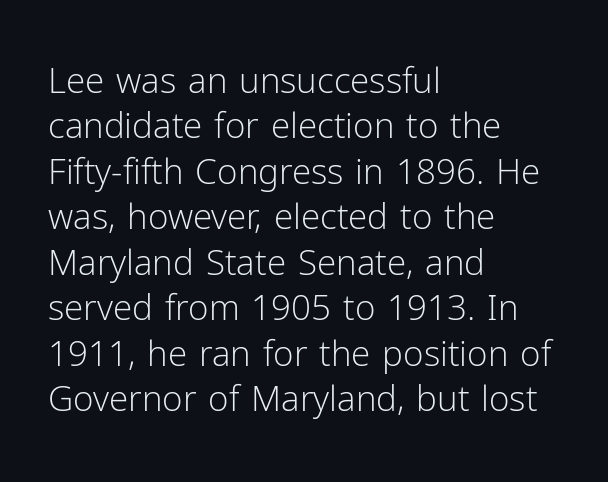
{"serif": "no", "italic": "no", "bold": "no", "weight": "light", "width": "normal", "stroke_contrast": "low", "x_height": "medium", "monospaced": "no", "underline": "no", "align": "left", "line_spacing": "normal", "line_spacing_ratio": 1.3, "letter_spacing": "normal", "letter_spacing_em": 0.0, "glyph_px": 35}
